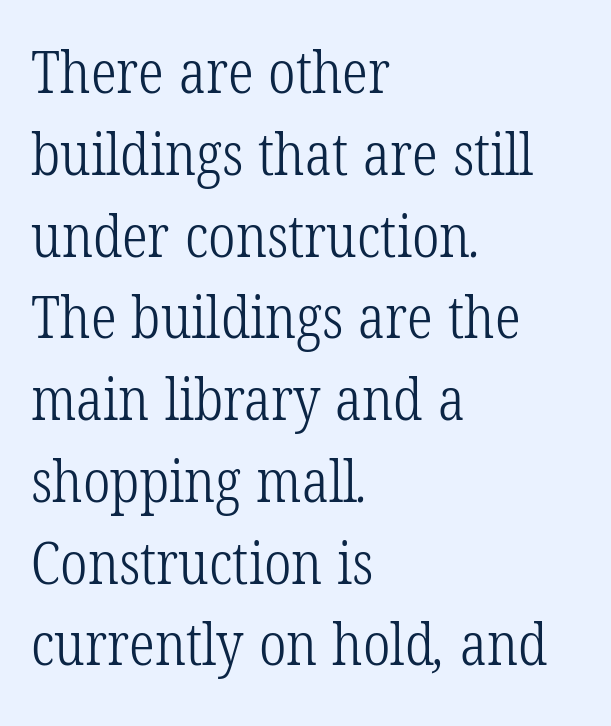
The passage shown has conventional tracking throughout. Leading: standard. The passage shown is typed in a proportional face where columns would drift. Leftover space on each line is placed entirely after the last word.
